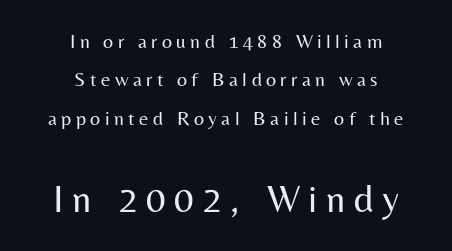
Is there any slant? The stems are plumb. Of the two passages, the one underneath uses the larger point size. You could not count columns in this text — the font is proportionally spaced. This sample uses expanded letter spacing, leaving extra air between glyphs. The passage shown is not underscored anywhere.
